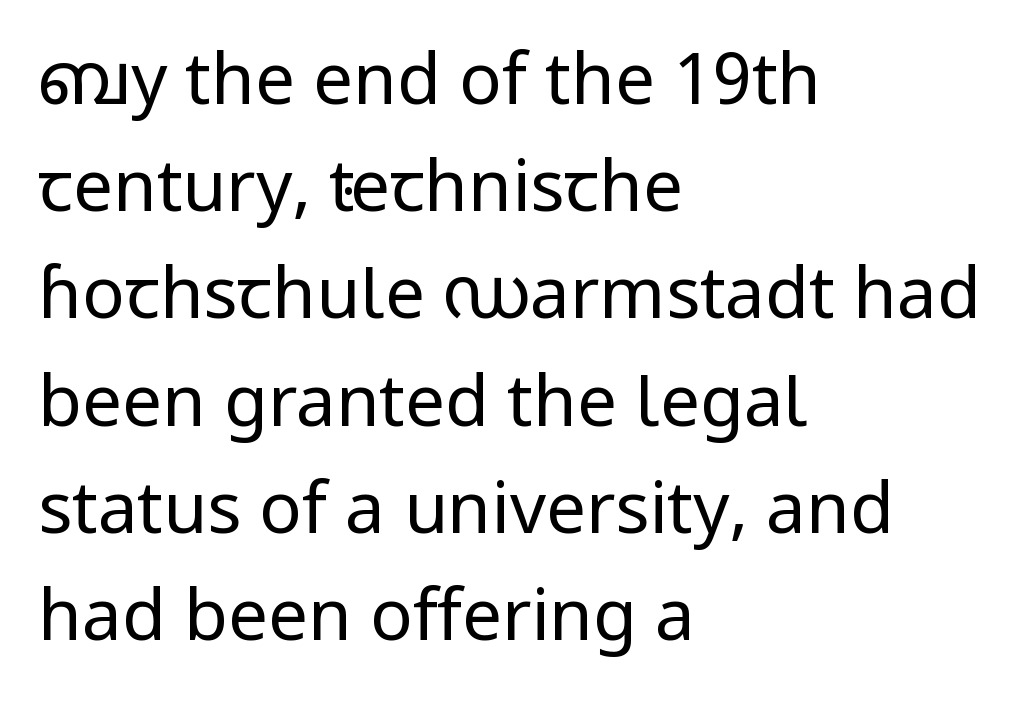
Check the space under the baseline: it is left empty. A typesetter would call this proportional, since set widths differ per character. The font is comparable to plain body text, perhaps lighter. The leading is moderate, giving the passage an even texture. The letters stand upright; this is a roman face. All the whitespace from short lines collects on the right.
